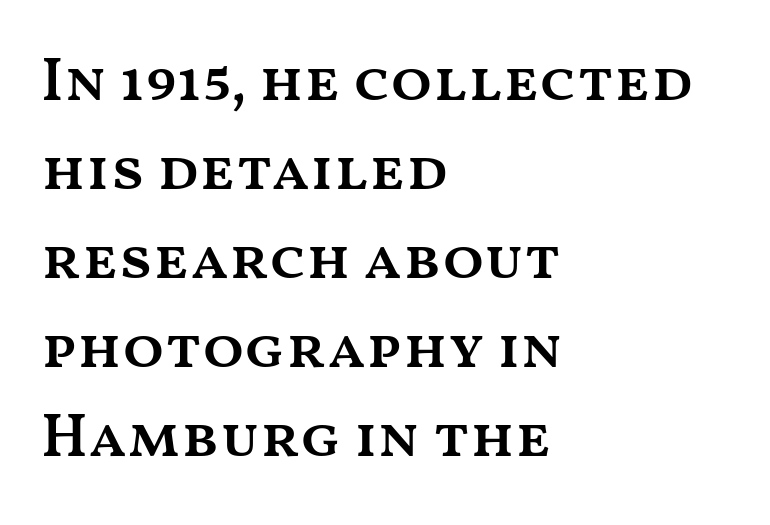
The image shows 61 px semibold, wide type, upright; set left-aligned, normal line spacing (1.46x), normal letter spacing, not underlined; medium stroke contrast and a medium x-height.
